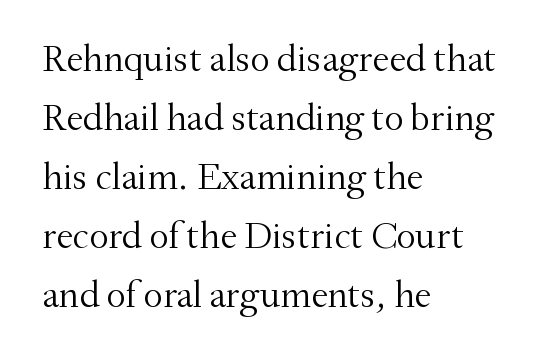
Q: Is the text bold? A: No.
Q: Is the text italic (slanted)? A: No, it is upright.
Q: Is the typeface a serif or a sans-serif typeface? A: Serif.
Q: Is the text underlined? A: No.
Q: How is the paragraph aligned? A: Left-aligned.
Q: Is the spacing between letters normal or unusually wide? A: Normal.
Q: Is the spacing between lines tight, normal or loose? A: Normal.
Q: Width (condensed, normal, or wide)? A: Normal.
Q: Stroke contrast? A: Medium.
Q: x-height? A: Small.
Q: Monospaced? A: No.
